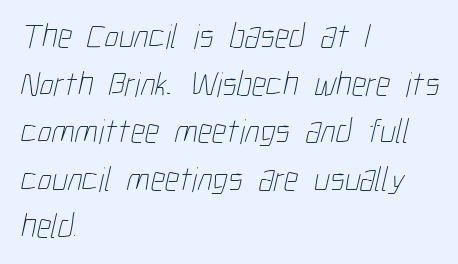
The image shows 35 px thin, condensed type; set left-aligned, normal line spacing (1.36x), normal letter spacing, not underlined; low stroke contrast and a medium x-height.
